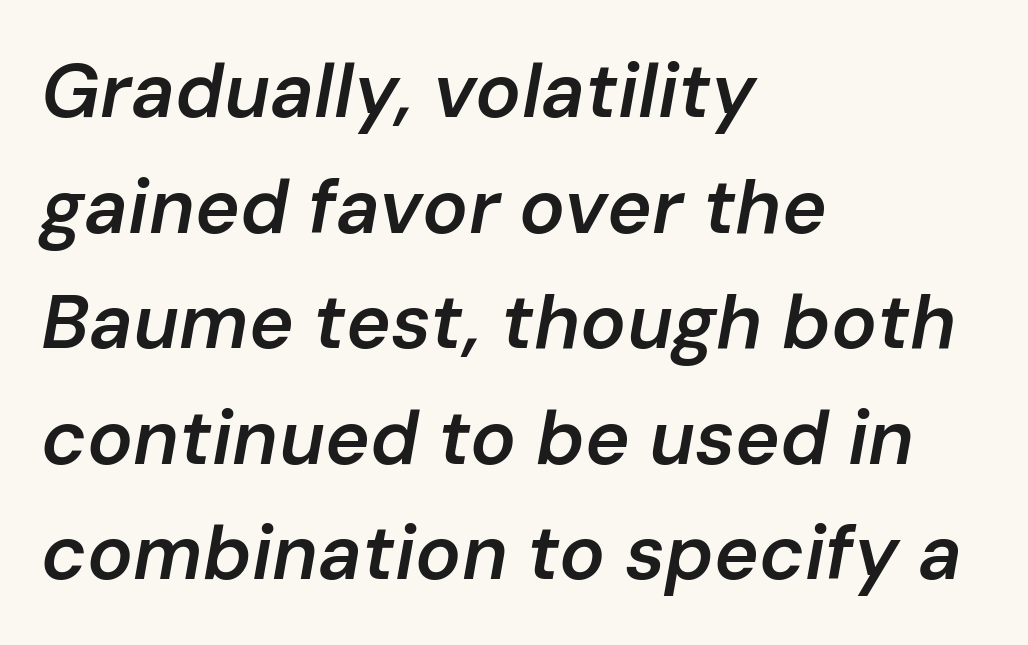
Q: Is the text bold? A: Semi-bold.
Q: Is the text italic (slanted)? A: Yes, it leans right by about 10 degrees.
Q: Is the text underlined? A: No.
Q: How is the paragraph aligned? A: Left-aligned.
Q: Is the spacing between letters normal or unusually wide? A: Normal.
Q: Is the spacing between lines tight, normal or loose? A: Normal.
Q: Width (condensed, normal, or wide)? A: Normal.
Q: Stroke contrast? A: Low.
Q: x-height? A: Medium.
Q: Monospaced? A: No.
